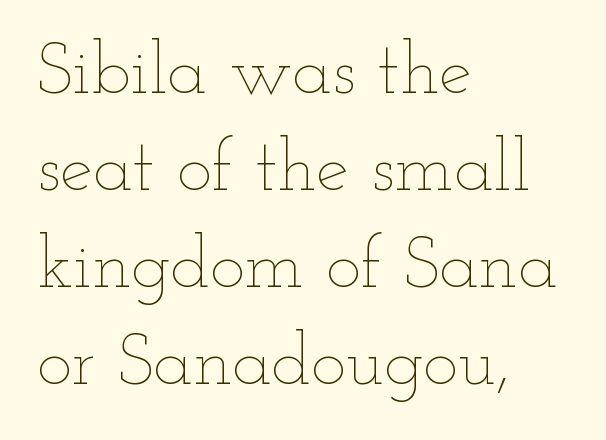
The rag falls on the right side of this text block. Weight: in the light-to-regular range. A bare baseline throughout the passage. Inter-character spacing is left at the font's built-in metrics. Is this a fixed-width face? No — the glyphs have proportional, varying widths. The rows are spaced the way most documents space them.
